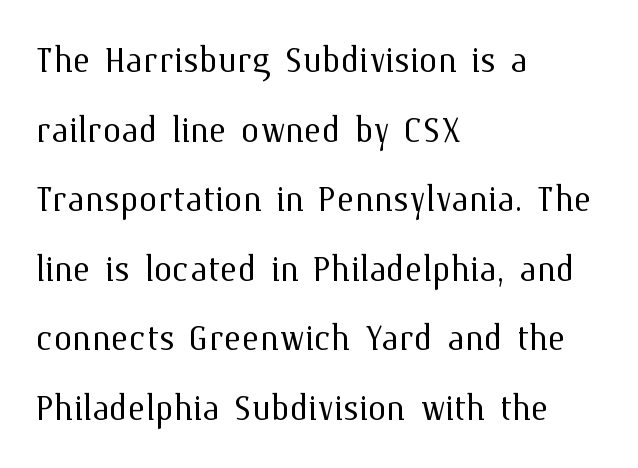
{"italic": "no", "bold": "no", "weight": "light", "width": "normal", "stroke_contrast": "medium", "x_height": "medium", "monospaced": "no", "underline": "no", "align": "left", "line_spacing": "normal", "line_spacing_ratio": 1.48, "letter_spacing": "normal", "letter_spacing_em": 0.0, "glyph_px": 47}
